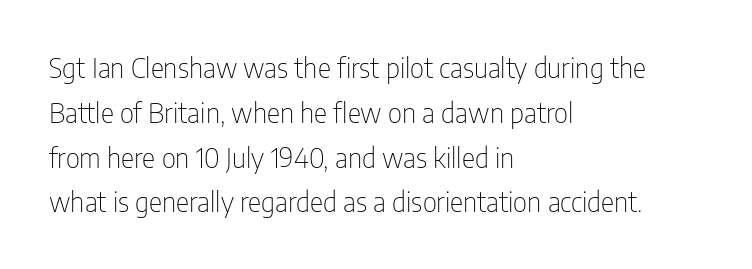
Q: Is the text bold? A: No.
Q: Is the text italic (slanted)? A: No, it is upright.
Q: Is the typeface a serif or a sans-serif typeface? A: Sans-serif.
Q: Is the text underlined? A: No.
Q: How is the paragraph aligned? A: Left-aligned.
Q: Is the spacing between letters normal or unusually wide? A: Normal.
Q: Is the spacing between lines tight, normal or loose? A: Normal.
Q: Width (condensed, normal, or wide)? A: Condensed.
Q: Stroke contrast? A: Low.
Q: x-height? A: Medium.
Q: Monospaced? A: No.
